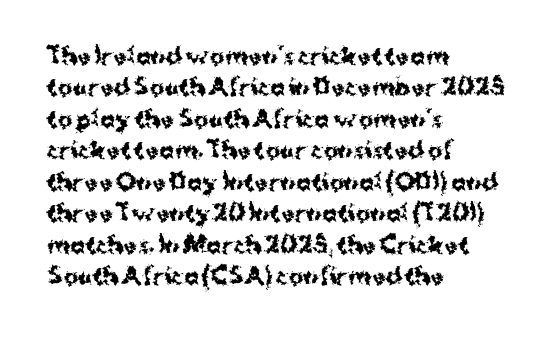
{"italic": "no", "bold": "yes", "underline": "no", "align": "left", "line_spacing": "normal", "line_spacing_ratio": 1.43, "letter_spacing": "normal", "letter_spacing_em": 0.0, "glyph_px": 22}
